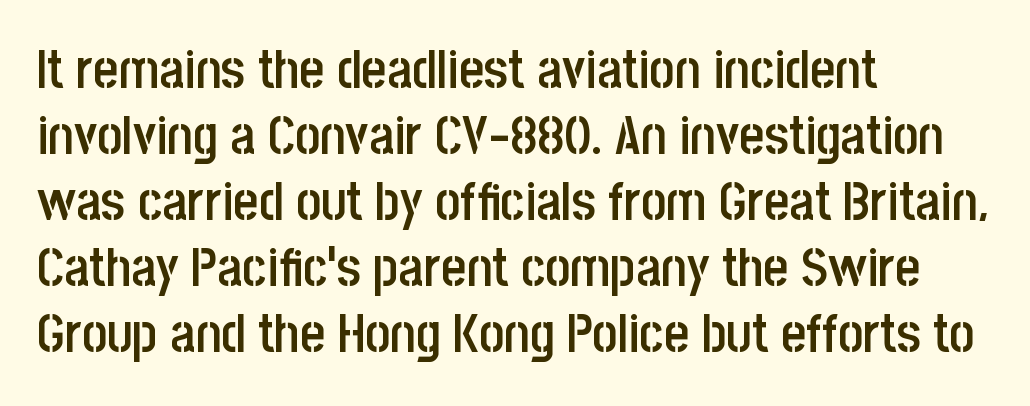
Q: Is the text bold? A: Semi-bold.
Q: Is the text italic (slanted)? A: No, it is upright.
Q: Is the typeface a serif or a sans-serif typeface? A: Sans-serif.
Q: Is the text underlined? A: No.
Q: How is the paragraph aligned? A: Left-aligned.
Q: Is the spacing between letters normal or unusually wide? A: Normal.
Q: Width (condensed, normal, or wide)? A: Condensed.
Q: Stroke contrast? A: Low.
Q: x-height? A: Large.
Q: Monospaced? A: No.
